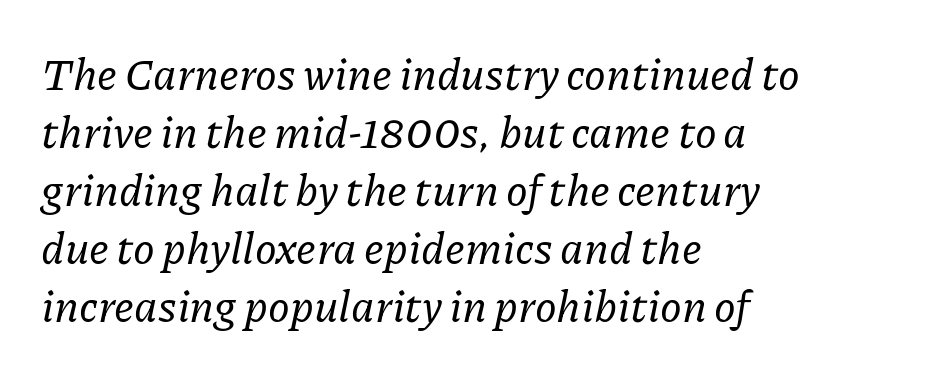
Q: Is the text italic (slanted)? A: Yes, it leans right by about 11 degrees.
Q: Is the typeface a serif or a sans-serif typeface? A: Serif.
Q: Is the text underlined? A: No.
Q: How is the paragraph aligned? A: Left-aligned.
Q: Is the spacing between letters normal or unusually wide? A: Normal.
Q: Is the spacing between lines tight, normal or loose? A: Normal.
Q: Width (condensed, normal, or wide)? A: Normal.
Q: Stroke contrast? A: Low.
Q: x-height? A: Medium.
Q: Monospaced? A: No.
